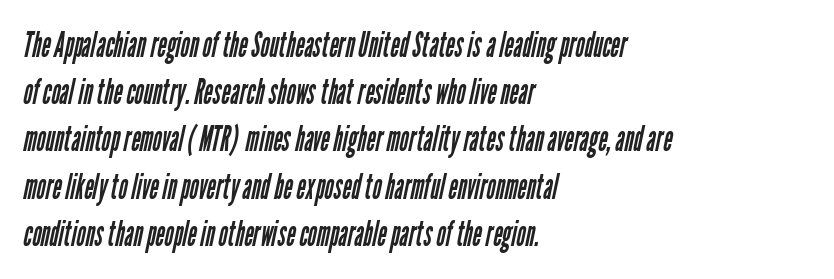
The image shows 35 px regular-weight, condensed sans-serif type; set left-aligned, normal line spacing (1.35x), normal letter spacing, not underlined; low stroke contrast and a medium x-height.
